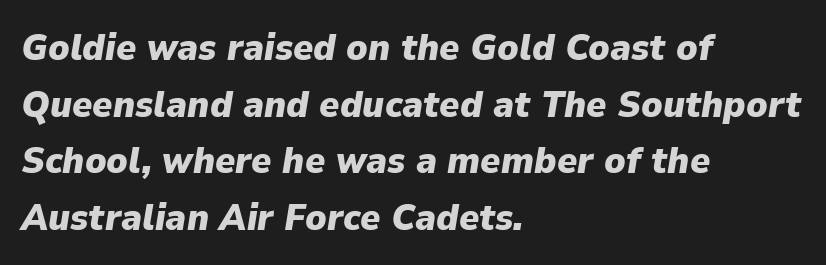
Q: Is the text bold? A: Yes.
Q: Is the text italic (slanted)? A: Yes, it leans right by about 9 degrees.
Q: Is the text underlined? A: No.
Q: How is the paragraph aligned? A: Left-aligned.
Q: Is the spacing between letters normal or unusually wide? A: Normal.
Q: Is the spacing between lines tight, normal or loose? A: Normal.
Q: Width (condensed, normal, or wide)? A: Normal.
Q: Stroke contrast? A: Low.
Q: x-height? A: Medium.
Q: Monospaced? A: No.
